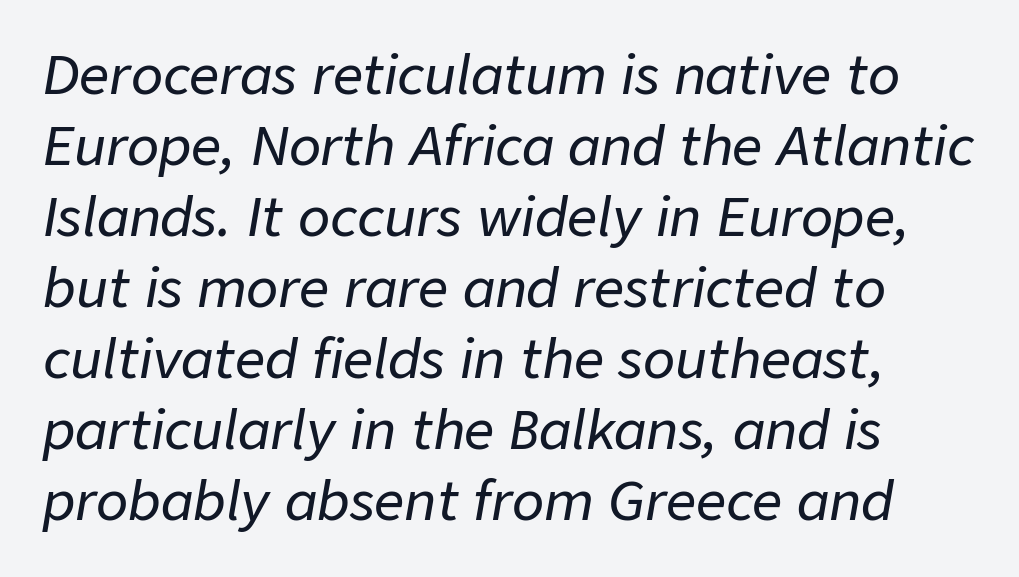
{"italic": "yes", "lean": "right", "slant_degrees": 9, "width": "normal", "stroke_contrast": "low", "x_height": "medium", "monospaced": "no", "underline": "no", "align": "left", "line_spacing": "normal", "line_spacing_ratio": 1.34, "letter_spacing": "normal", "letter_spacing_em": 0.0, "glyph_px": 53}
